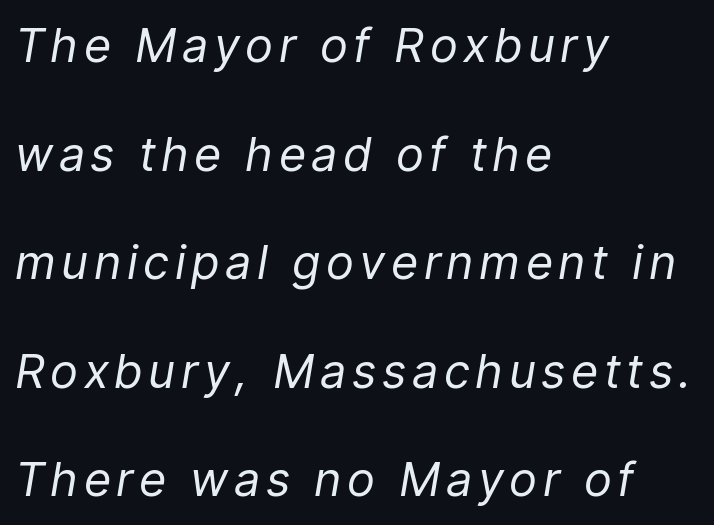
The characters are drawn with everyday or finer stroke widths. The strip under each line holds only bare page. The text block is weighted toward the left margin, trailing off unevenly rightward. Quick note: interline space is abundant.
